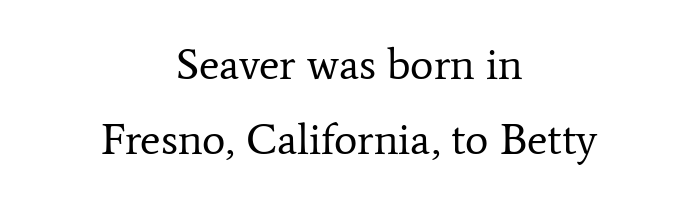
Q: Is the text bold? A: No.
Q: Is the text italic (slanted)? A: No, it is upright.
Q: Is the typeface a serif or a sans-serif typeface? A: Serif.
Q: Is the text underlined? A: No.
Q: How is the paragraph aligned? A: Centered.
Q: Is the spacing between letters normal or unusually wide? A: Normal.
Q: Width (condensed, normal, or wide)? A: Normal.
Q: Stroke contrast? A: Low.
Q: x-height? A: Medium.
Q: Monospaced? A: No.
